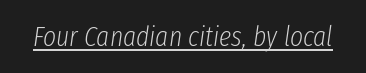
{"italic": "yes", "lean": "right", "slant_degrees": 8, "bold": "no", "weight": "light", "width": "condensed", "stroke_contrast": "low", "x_height": "medium", "monospaced": "no", "underline": "yes", "letter_spacing": "normal", "letter_spacing_em": 0.0, "glyph_px": 28}
